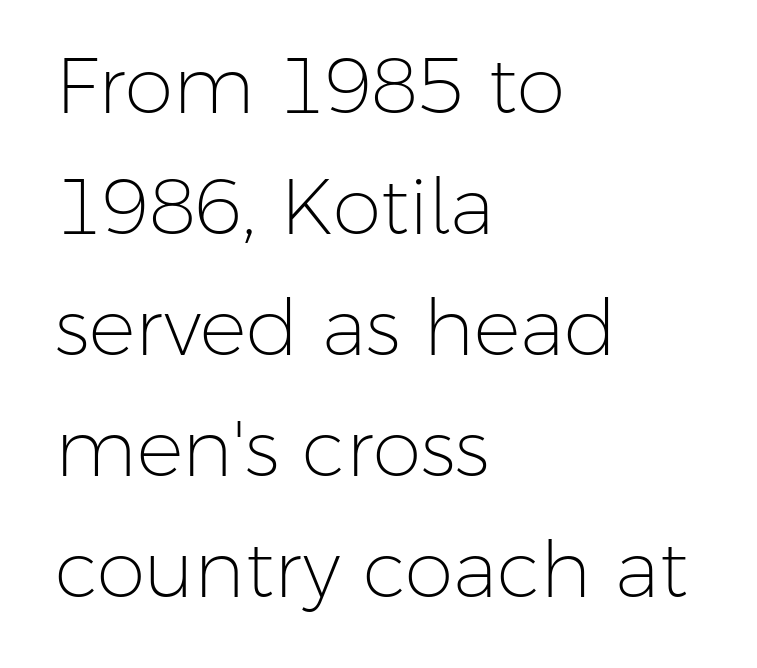
The image shows 78 px light sans-serif type, upright; set left-aligned, normal line spacing (1.55x), normal letter spacing, not underlined; low stroke contrast and a medium x-height.
